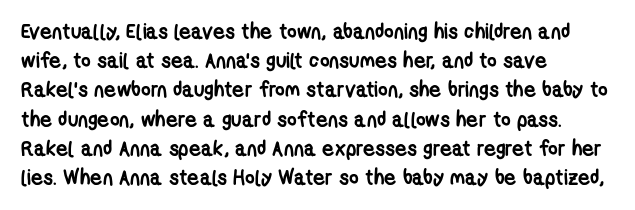
Q: Is the text bold? A: Yes.
Q: Is the text underlined? A: No.
Q: How is the paragraph aligned? A: Left-aligned.
Q: Is the spacing between letters normal or unusually wide? A: Normal.
Q: Is the spacing between lines tight, normal or loose? A: Normal.
